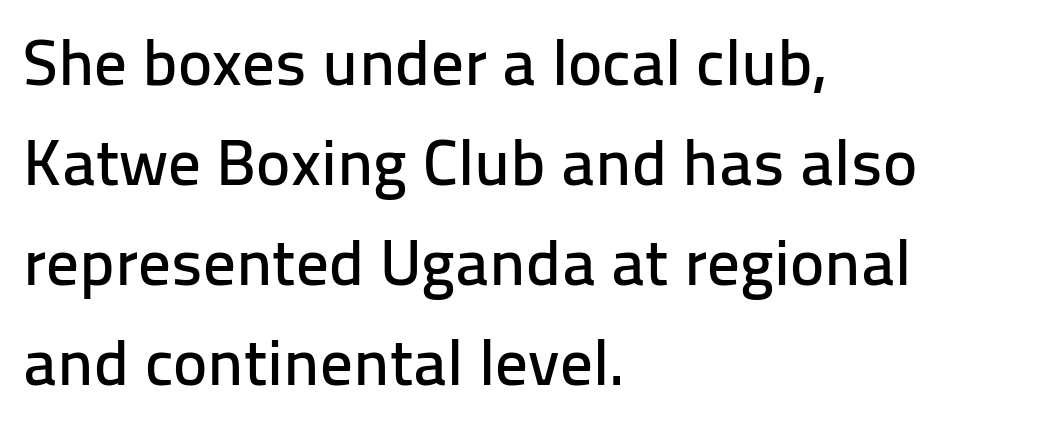
Q: Is the text italic (slanted)? A: No, it is upright.
Q: Is the typeface a serif or a sans-serif typeface? A: Sans-serif.
Q: Is the text underlined? A: No.
Q: How is the paragraph aligned? A: Left-aligned.
Q: Is the spacing between letters normal or unusually wide? A: Normal.
Q: Is the spacing between lines tight, normal or loose? A: Normal.
Q: Width (condensed, normal, or wide)? A: Normal.
Q: Stroke contrast? A: Low.
Q: x-height? A: Medium.
Q: Monospaced? A: No.
